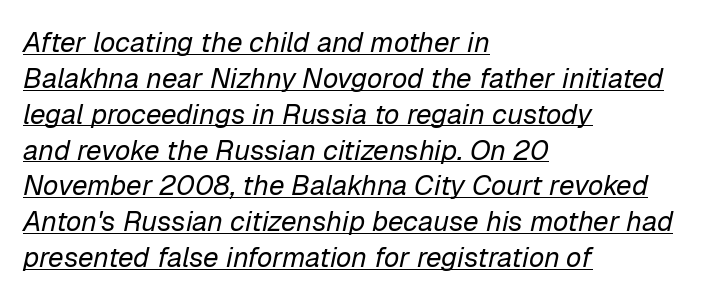
Quick note: interline space is typical. Italic: yes, the glyphs are oblique. The passage shown is typed in a proportional face where columns would drift. The font is comparable to plain body text, perhaps lighter. The specimen includes a rule beneath the text block's lines.
